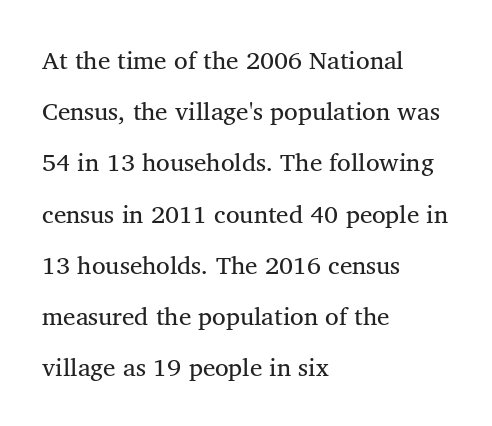
Q: Is the text bold? A: No.
Q: Is the text italic (slanted)? A: No, it is upright.
Q: Is the text underlined? A: No.
Q: How is the paragraph aligned? A: Left-aligned.
Q: Is the spacing between letters normal or unusually wide? A: Normal.
Q: Is the spacing between lines tight, normal or loose? A: Loose.
